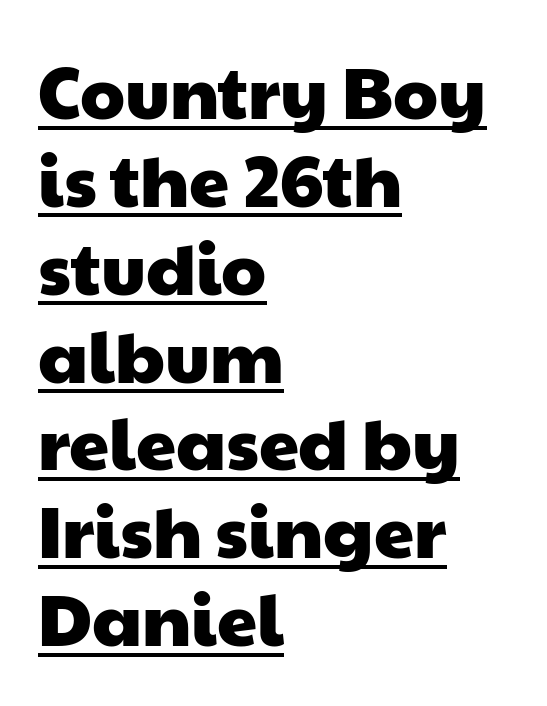
Q: Is the typeface a serif or a sans-serif typeface? A: Sans-serif.
Q: Is the text underlined? A: Yes.
Q: How is the paragraph aligned? A: Left-aligned.
Q: Is the spacing between letters normal or unusually wide? A: Normal.
Q: Width (condensed, normal, or wide)? A: Wide.
Q: Stroke contrast? A: Low.
Q: x-height? A: Medium.
Q: Monospaced? A: No.
